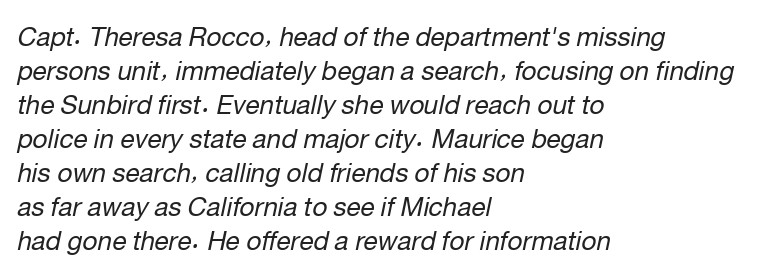
The image shows 26 px text type, italic (leaning right); set left-aligned, normal line spacing (1.31x), normal letter spacing, not underlined.
